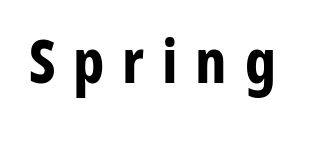
A typesetter would call this proportional, since set widths differ per character. Letter spacing: wide. Beneath every word, the page is bare. Note: no serifs on the glyphs. The lettering stays uniformly vertical, giving the passage a roman look.
